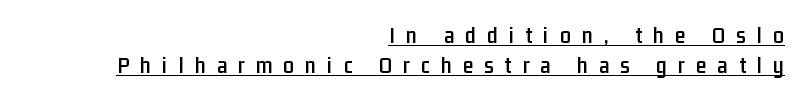
{"italic": "no", "underline": "yes", "align": "right", "line_spacing": "normal", "line_spacing_ratio": 1.26, "letter_spacing": "wide", "letter_spacing_em": 0.46, "glyph_px": 24}
